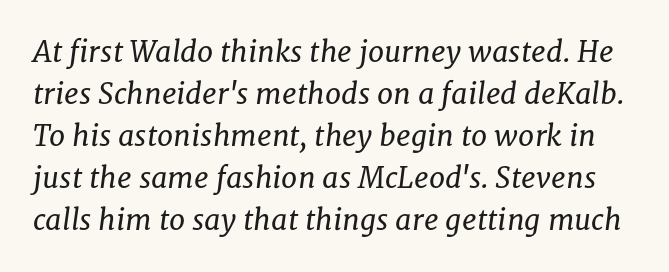
The image shows 29 px regular-weight serif type, italic (leaning right); set normal line spacing (1.45x), normal letter spacing, not underlined; low stroke contrast and a medium x-height.
